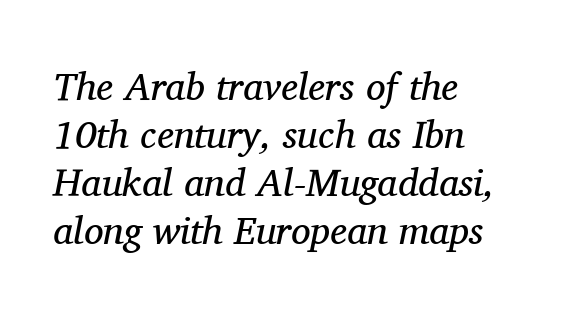
{"serif": "yes", "italic": "yes", "lean": "right", "slant_degrees": 11, "bold": "no", "weight": "regular", "width": "normal", "stroke_contrast": "medium", "x_height": "medium", "monospaced": "no", "underline": "no", "align": "left", "line_spacing_ratio": 1.23, "letter_spacing": "normal", "letter_spacing_em": 0.0, "glyph_px": 39}
